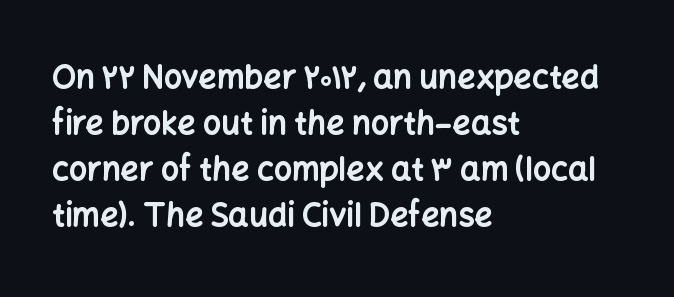
Q: Is the text bold? A: Yes.
Q: Is the text italic (slanted)? A: No, it is upright.
Q: Is the typeface a serif or a sans-serif typeface? A: Sans-serif.
Q: Is the text underlined? A: No.
Q: How is the paragraph aligned? A: Left-aligned.
Q: Is the spacing between letters normal or unusually wide? A: Normal.
Q: Is the spacing between lines tight, normal or loose? A: Normal.
Q: Width (condensed, normal, or wide)? A: Normal.
Q: Stroke contrast? A: Low.
Q: x-height? A: Medium.
Q: Monospaced? A: No.
